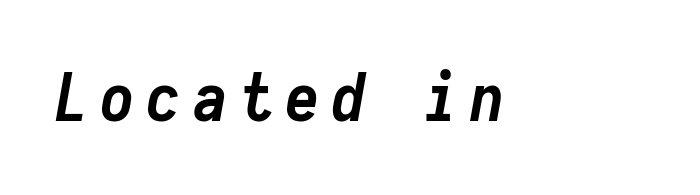
The image shows 67 px semibold, condensed type, italic (leaning right), monospaced; set not underlined; low stroke contrast and a medium x-height.
